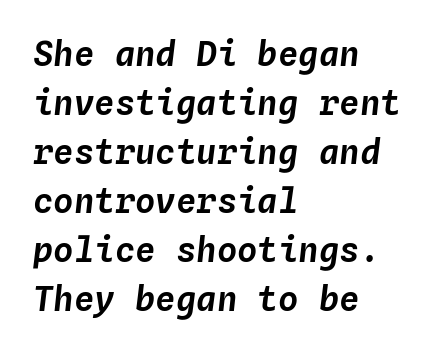
Q: Is the text italic (slanted)? A: Yes, it leans right by about 4 degrees.
Q: Is the text underlined? A: No.
Q: How is the paragraph aligned? A: Left-aligned.
Q: Is the spacing between letters normal or unusually wide? A: Normal.
Q: Is the spacing between lines tight, normal or loose? A: Normal.
Q: Width (condensed, normal, or wide)? A: Normal.
Q: Stroke contrast? A: Low.
Q: x-height? A: Medium.
Q: Monospaced? A: Yes.
